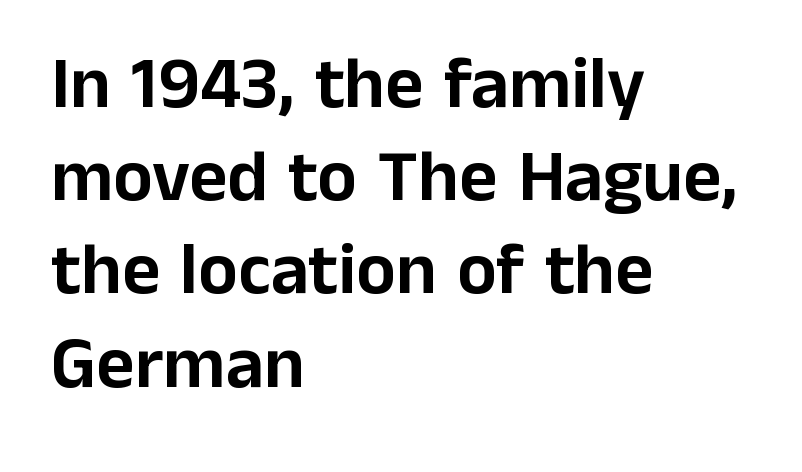
The image shows 74 px sans-serif type, upright; set left-aligned, normal line spacing (1.26x), normal letter spacing, not underlined; low stroke contrast and a medium x-height.
